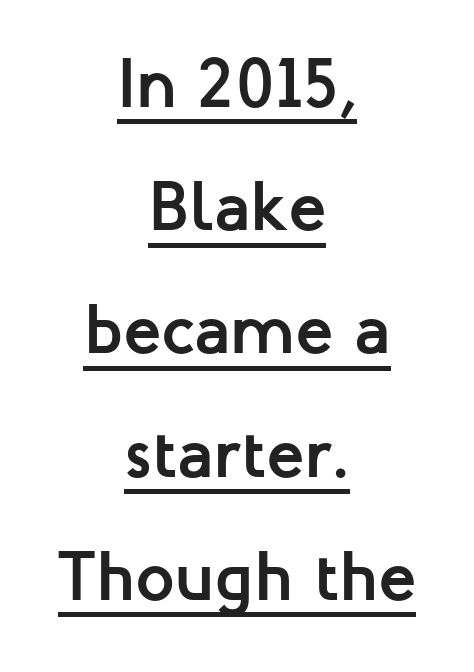
Q: Is the text bold? A: Yes.
Q: Is the text italic (slanted)? A: No, it is upright.
Q: Is the typeface a serif or a sans-serif typeface? A: Sans-serif.
Q: Is the text underlined? A: Yes.
Q: How is the paragraph aligned? A: Centered.
Q: Is the spacing between letters normal or unusually wide? A: Normal.
Q: Width (condensed, normal, or wide)? A: Normal.
Q: Stroke contrast? A: Low.
Q: x-height? A: Medium.
Q: Monospaced? A: No.
